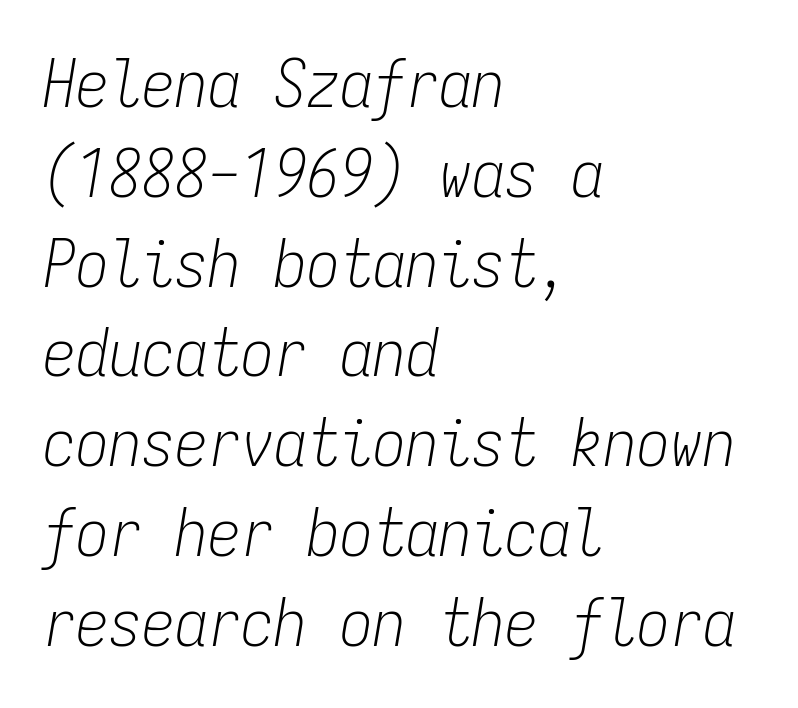
The image shows 66 px light, condensed type, italic (leaning right), monospaced; set left-aligned, normal line spacing (1.36x), normal letter spacing, not underlined; low stroke contrast and a medium x-height.
